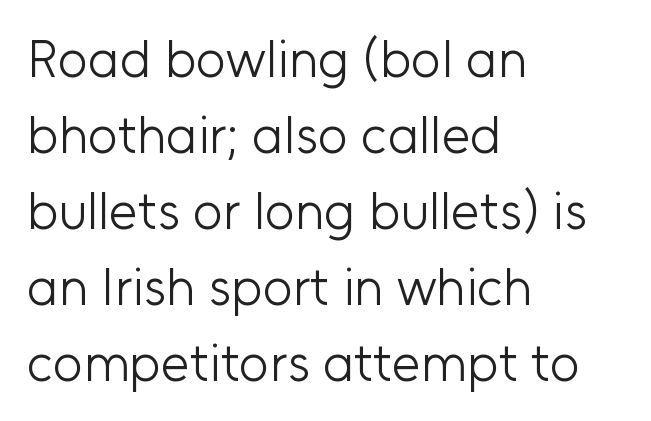
The typeface chosen for these lines omits serifs. No word sits above an underline. Do the characters align in a grid? No, the font is proportional. The block of text has a typical density, with ordinary space between rows.
